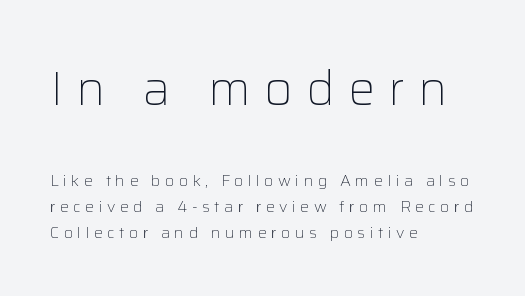
Top chunk: large. Bottom chunk: small. These glyphs show unthickened strokes, regular width or finer. A classic flush-left, rag-right setting is used for this passage. The letters advance in unequal steps, a hallmark of proportional type. Look at the bottom of the vertical strokes: they stop flat, with no serifs.
